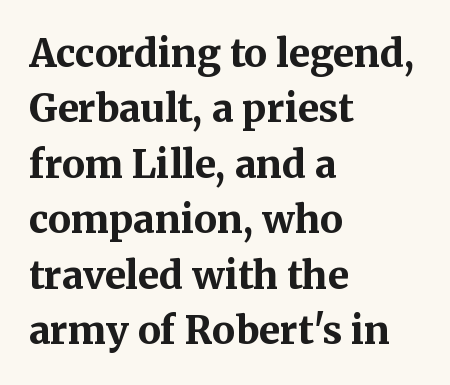
Q: Is the text bold? A: Yes.
Q: Is the text italic (slanted)? A: No, it is upright.
Q: Is the typeface a serif or a sans-serif typeface? A: Serif.
Q: Is the text underlined? A: No.
Q: How is the paragraph aligned? A: Left-aligned.
Q: Is the spacing between letters normal or unusually wide? A: Normal.
Q: Is the spacing between lines tight, normal or loose? A: Normal.
Q: Width (condensed, normal, or wide)? A: Normal.
Q: Stroke contrast? A: Medium.
Q: x-height? A: Medium.
Q: Monospaced? A: No.
